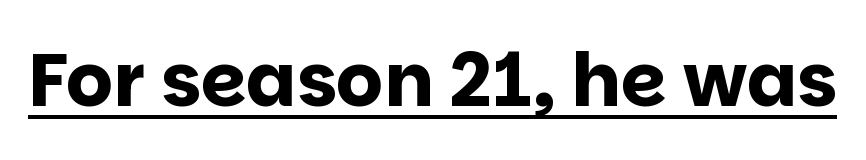
The image shows 74 px bold sans-serif type, upright; set normal letter spacing, underlined; low stroke contrast and a large x-height.
